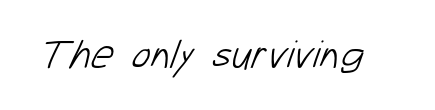
Q: Is the text bold? A: No.
Q: Is the typeface a serif or a sans-serif typeface? A: Sans-serif.
Q: Is the text underlined? A: No.
Q: Is the spacing between letters normal or unusually wide? A: Normal.
Q: Width (condensed, normal, or wide)? A: Normal.
Q: Stroke contrast? A: Low.
Q: x-height? A: Medium.
Q: Monospaced? A: No.
